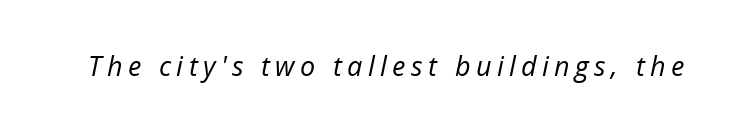
The space directly below the letters is spotless. No chunkiness to these letters — they're not bold. Yep, that's italic — everything's leaning. The type is letterspaced generously, with wide tracking.
